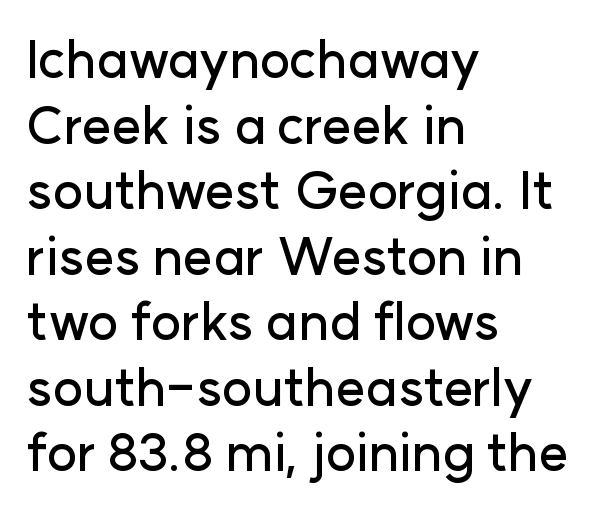
Spacing verdict: proportional, widths tailored to each character. This is the regular roman posture of the typeface. Normally led — the rows are evenly, conventionally spaced. Letters rest on an invisible, unmarked baseline.
